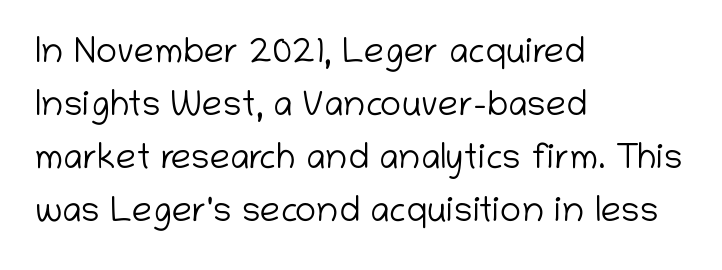
{"serif": "no", "italic": "no", "bold": "no", "weight": "light", "width": "normal", "stroke_contrast": "low", "x_height": "medium", "monospaced": "no", "underline": "no", "align": "left", "line_spacing": "normal", "line_spacing_ratio": 1.47, "letter_spacing": "normal", "letter_spacing_em": 0.0, "glyph_px": 36}
